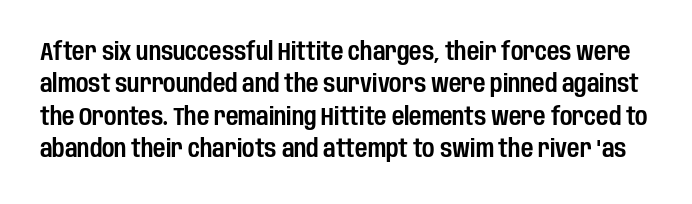
The image shows 24 px text type, upright; set normal line spacing (1.35x), normal letter spacing, not underlined.
